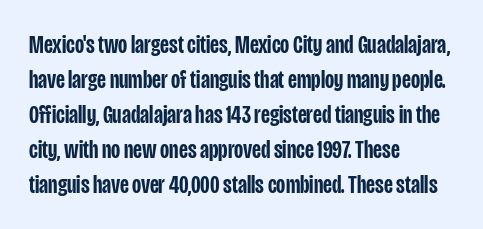
{"italic": "no", "bold": "semi", "underline": "no", "align": "left", "line_spacing": "normal", "line_spacing_ratio": 1.4, "letter_spacing": "normal", "letter_spacing_em": 0.0, "glyph_px": 25}
